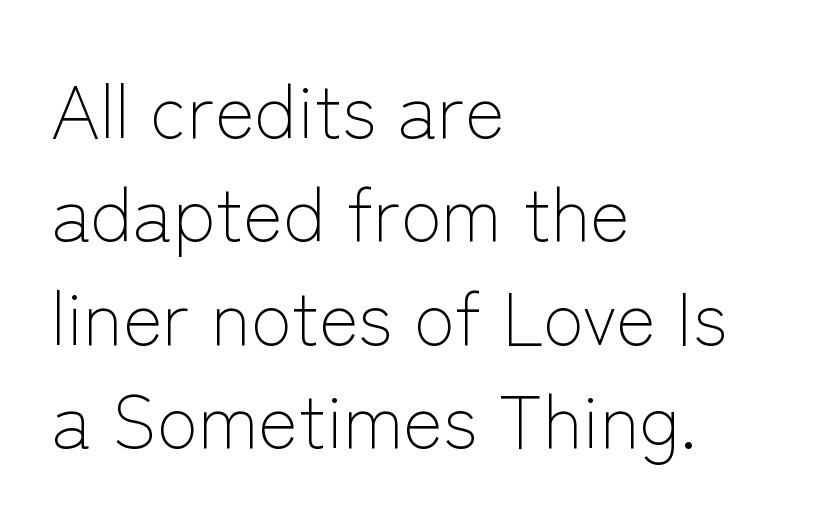
Each line starts at the same left margin while the right side varies. Letters rest on an invisible, unmarked baseline. Unlike italic type, these characters show no tilt at all. Nobody touched the tracking dial on this one. Varying glyph widths throughout — classic text-font behaviour.
